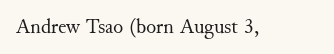
Q: Is the text bold? A: No.
Q: Is the text italic (slanted)? A: No, it is upright.
Q: Is the text underlined? A: No.
Q: Is the spacing between letters normal or unusually wide? A: Normal.
